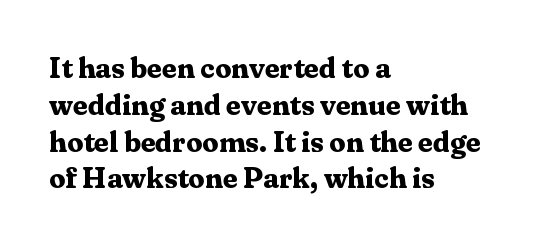
{"serif": "yes", "italic": "no", "bold": "yes", "weight": "bold", "width": "normal", "stroke_contrast": "medium", "x_height": "medium", "monospaced": "no", "underline": "no", "align": "left", "line_spacing": "normal", "line_spacing_ratio": 1.27, "letter_spacing": "normal", "letter_spacing_em": 0.0, "glyph_px": 29}
